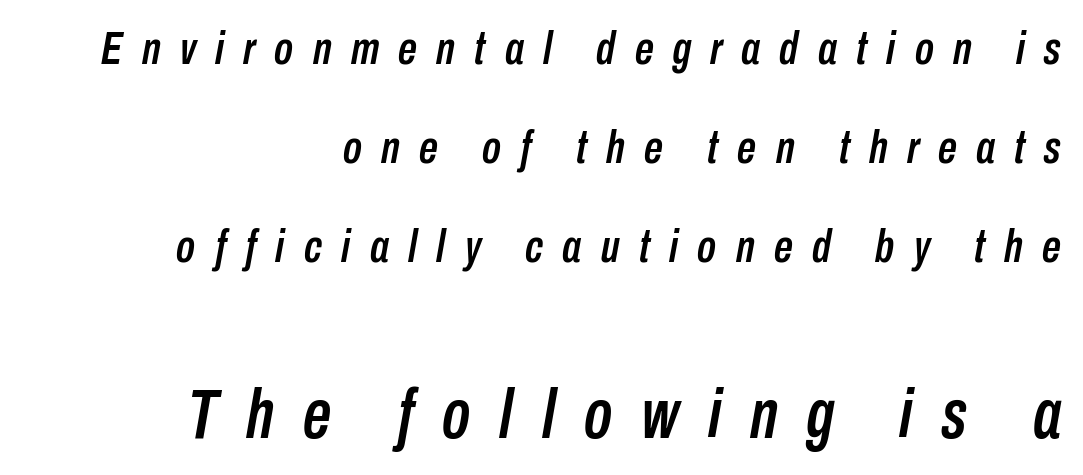
The image shows 70 px condensed type, italic (leaning right); set right-aligned, loose line spacing (2.11x), unusually wide letter spacing (+0.41 em), not underlined; the second (bottom) block is 1.49x larger; low stroke contrast and a medium x-height.
